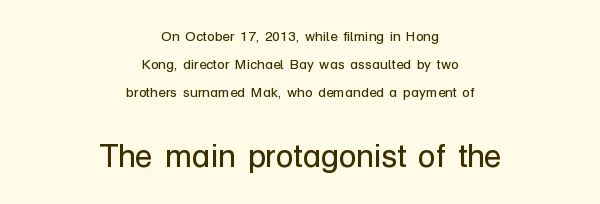
Q: Is the text bold? A: No.
Q: Is the text italic (slanted)? A: No, it is upright.
Q: Is the typeface a serif or a sans-serif typeface? A: Sans-serif.
Q: Is the text underlined? A: No.
Q: How is the paragraph aligned? A: Centered.
Q: Is the spacing between letters normal or unusually wide? A: Normal.
Q: Is the spacing between lines tight, normal or loose? A: Loose.
Q: Which block of text is set in a larger size, the first (top) or the second (bottom)? A: The second (bottom) one.
Q: Width (condensed, normal, or wide)? A: Normal.
Q: Stroke contrast? A: Low.
Q: x-height? A: Medium.
Q: Monospaced? A: No.
